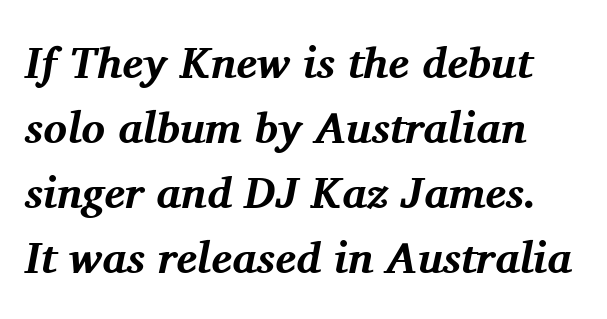
{"serif": "yes", "italic": "yes", "lean": "right", "slant_degrees": 11, "bold": "yes", "weight": "bold", "width": "normal", "stroke_contrast": "medium", "x_height": "medium", "monospaced": "no", "underline": "no", "align": "left", "line_spacing": "normal", "line_spacing_ratio": 1.48, "letter_spacing": "normal", "letter_spacing_em": 0.0, "glyph_px": 44}
